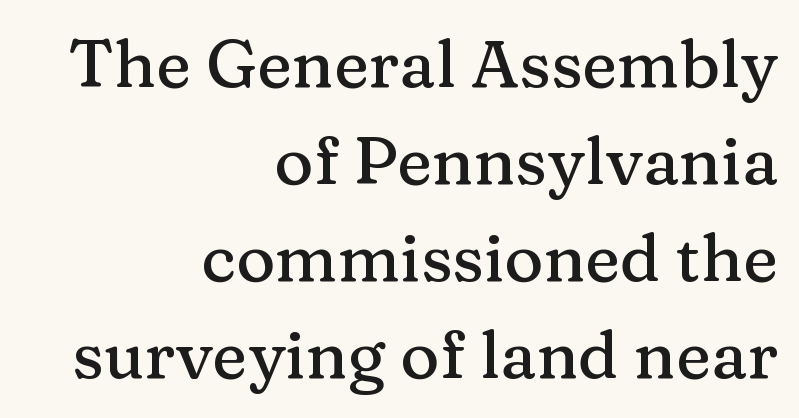
Leading: standard. Any mark beneath the type? The region is blank. How are the letters spaced? Ordinarily, with no added tracking. Note the varied advance widths — an 'i' is clearly narrower than an 'm'.
